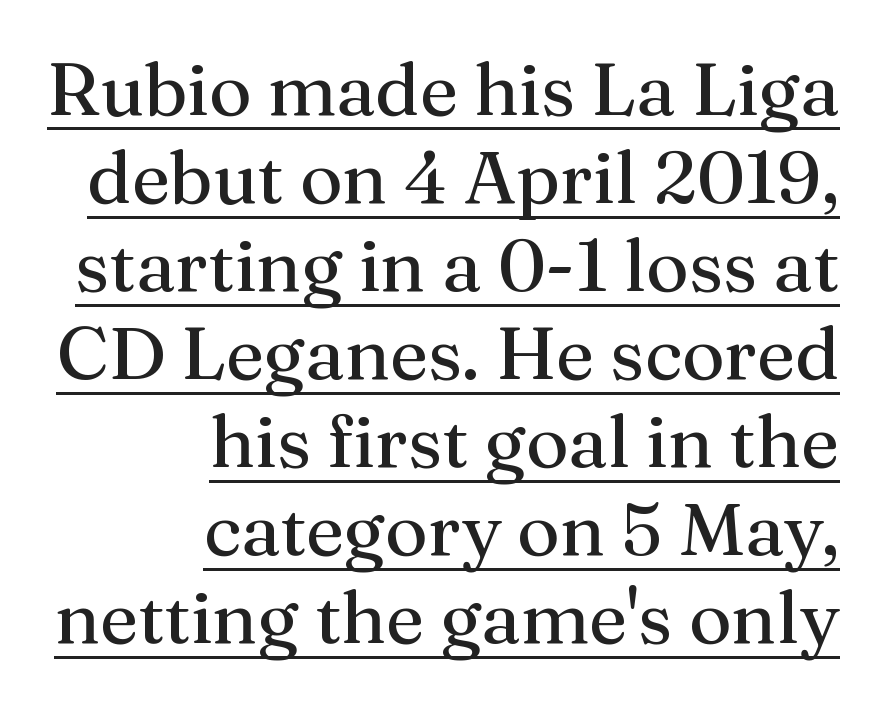
Has an underline been added? It has. The weight would be labelled regular, book, light, or lighter still. You could not count columns in this text — the font is proportionally spaced. Examine the stroke ends and you'll spot serifs. Compared with typical body copy, the letter spacing here is the same. You can tell it's not italic because the verticals are truly vertical.
